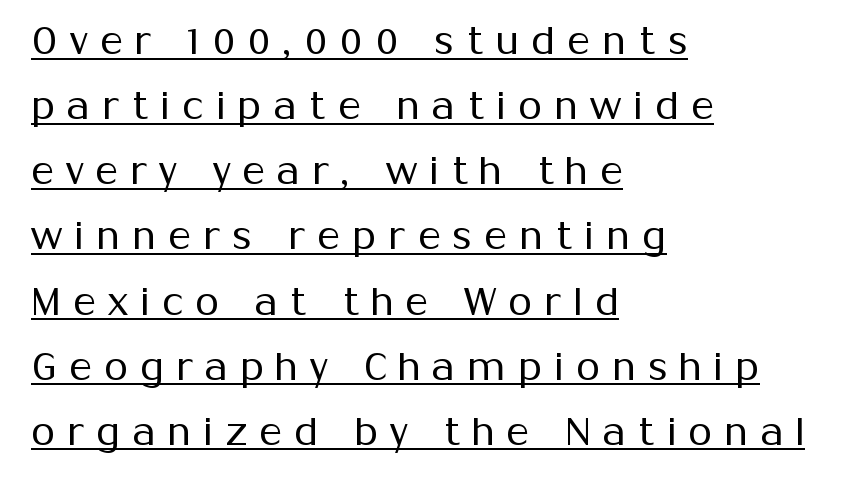
The image shows 39 px regular-weight sans-serif type, upright; set left-aligned, normal line spacing (1.67x), unusually wide letter spacing (+0.31 em), underlined; medium stroke contrast and a medium x-height.
